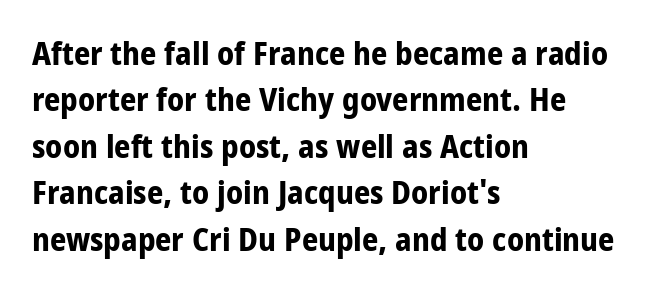
The letters carry no serifs — their stems end cleanly without finishing strokes. The paragraph has a hard left edge and a soft right edge. The letters advance in unequal steps, a hallmark of proportional type. Words appear dense and cohesive because spacing is normal. You can tell it's not italic because the verticals are truly vertical.
